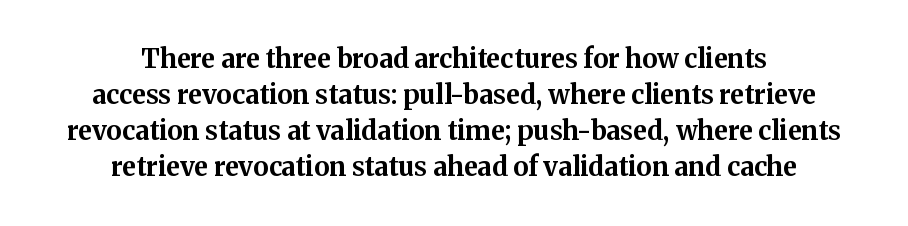
On the weight axis this lands at bold, roughly 700. Clear beneath every line of the passage. You could call the tracking neutral — neither tight nor loose. These lines are centered, leaving both edges ragged. The letters stand straight up with perfectly vertical stems.
